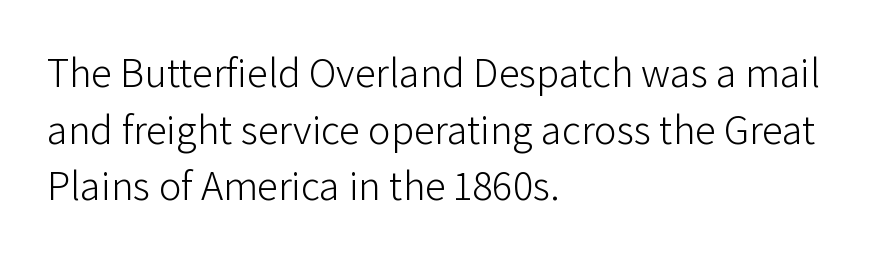
The image shows 42 px light sans-serif type, upright; set left-aligned, normal line spacing (1.35x), normal letter spacing, not underlined; low stroke contrast and a medium x-height.
